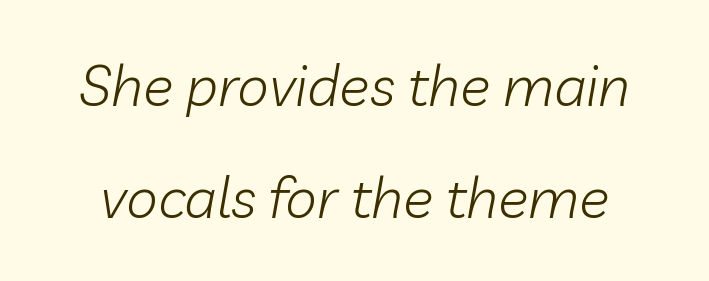
Q: Is the text bold? A: No.
Q: Is the text italic (slanted)? A: Yes, it leans right by about 10 degrees.
Q: Is the text underlined? A: No.
Q: Is the spacing between letters normal or unusually wide? A: Normal.
Q: Is the spacing between lines tight, normal or loose? A: Loose.
Q: Width (condensed, normal, or wide)? A: Normal.
Q: Stroke contrast? A: Low.
Q: x-height? A: Medium.
Q: Monospaced? A: No.
